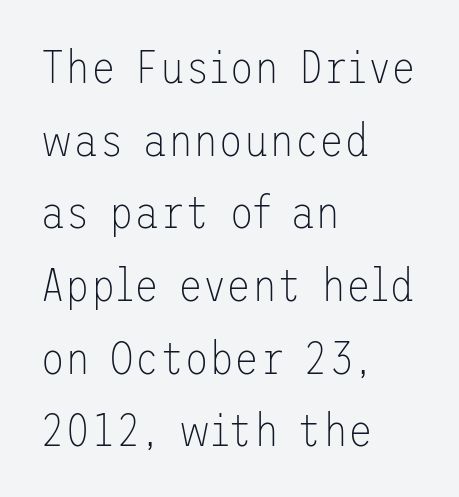
The image shows 46 px thin sans-serif type, upright; set left-aligned, normal line spacing (1.58x), normal letter spacing, not underlined; low stroke contrast and a medium x-height.
